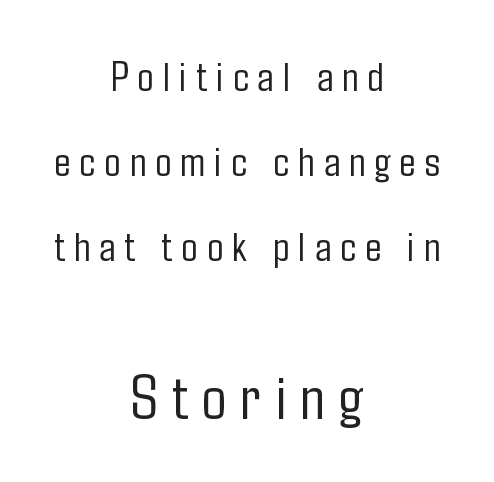
{"serif": "no", "italic": "no", "bold": "no", "weight": "light", "width": "condensed", "stroke_contrast": "low", "x_height": "medium", "monospaced": "no", "underline": "no", "align": "center", "line_spacing": "loose", "line_spacing_ratio": 1.98, "letter_spacing": "wide", "letter_spacing_em": 0.21, "larger_block": "second", "size_ratio": 1.51, "glyph_px": 65}
